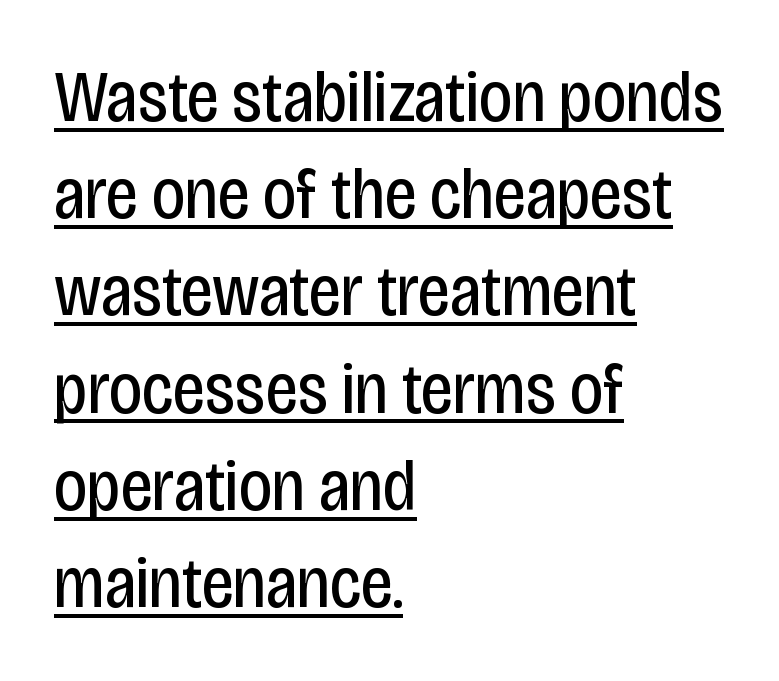
Line beginnings align vertically; line endings do not. Looks like someone drew a line under every word here. In terms of leading, this rendering sits right in the middle. The face used here is proportionally spaced, like ordinary book or web type. Quick note: not italic, upright.
